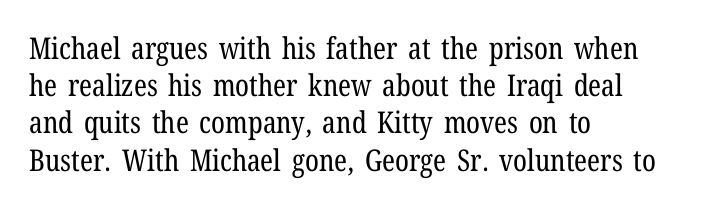
The image shows 30 px regular-weight, condensed serif type, upright; set left-aligned, line spacing 1.24x, normal letter spacing, not underlined; low stroke contrast and a medium x-height.
